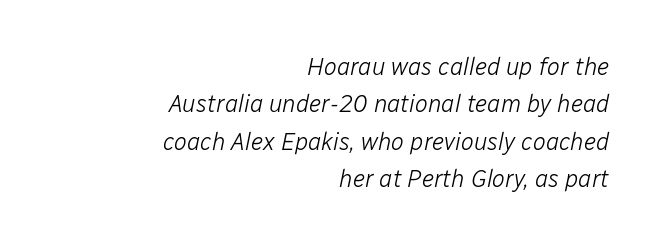
The image shows 24 px text type, italic (leaning right); set right-aligned, normal line spacing (1.56x), normal letter spacing, not underlined.
